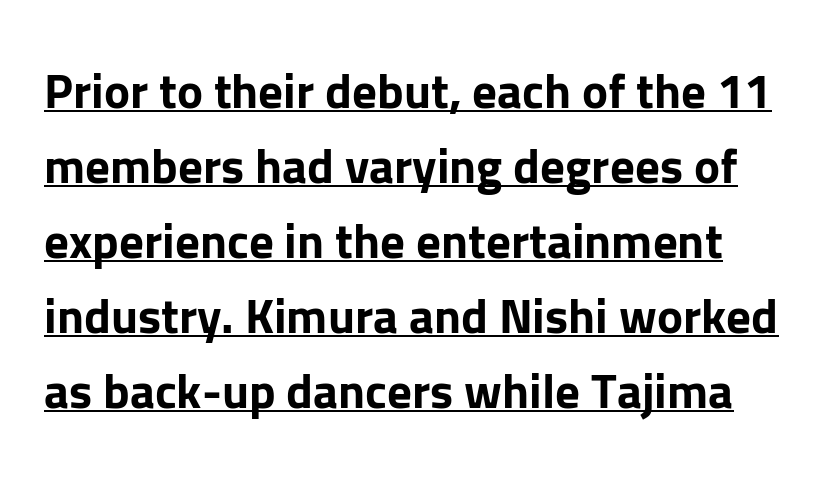
The image shows 49 px bold sans-serif type, upright; set normal line spacing (1.53x), normal letter spacing, underlined; low stroke contrast and a medium x-height.
